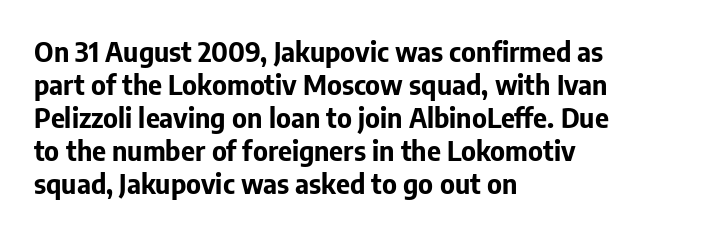
Q: Is the text bold? A: Yes.
Q: Is the text italic (slanted)? A: No, it is upright.
Q: Is the text underlined? A: No.
Q: How is the paragraph aligned? A: Left-aligned.
Q: Is the spacing between letters normal or unusually wide? A: Normal.
